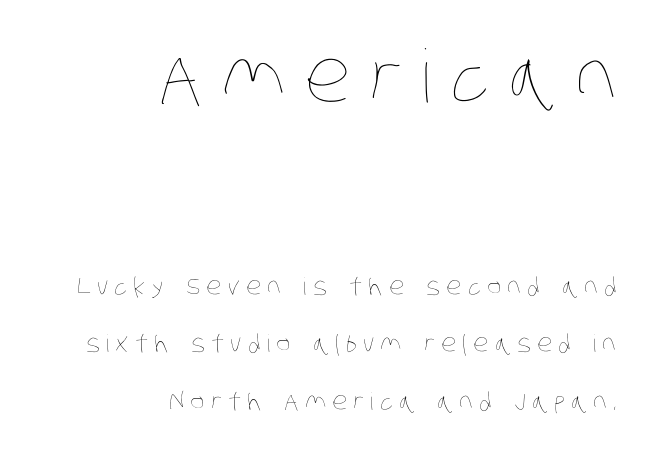
This rendering features lettering with no underline. The block sitting higher on the canvas is the one with enlarged characters. The rendering uses natural spacing where letterforms have individual widths. Vertical stems look standard width or narrower in stroke. The block of text is sparse from top to bottom, with ample space between rows. Which margin do the lines hug? The right one — the left edge is uneven.
